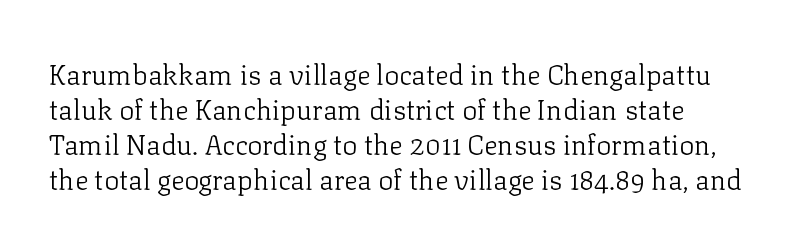
{"serif": "yes", "italic": "no", "bold": "no", "weight": "light", "width": "normal", "stroke_contrast": "low", "x_height": "medium", "monospaced": "no", "underline": "no", "align": "left", "line_spacing": "normal", "line_spacing_ratio": 1.25, "letter_spacing": "normal", "letter_spacing_em": 0.0, "glyph_px": 28}
